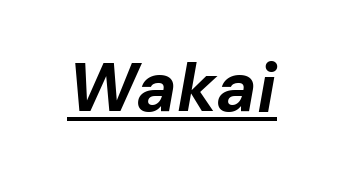
The image shows 69 px bold type, italic (leaning right); set normal letter spacing, underlined; low stroke contrast and a medium x-height.
